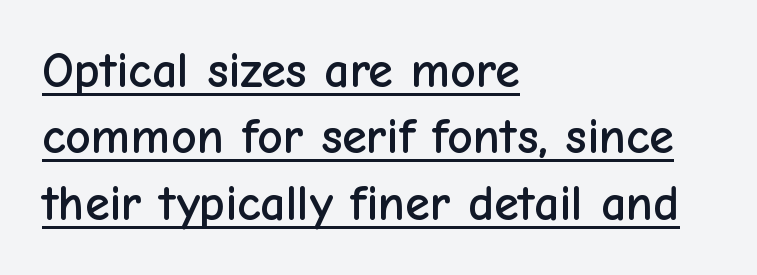
The image shows 50 px sans-serif type, upright; set left-aligned, normal line spacing (1.33x), normal letter spacing, underlined; low stroke contrast and a medium x-height.
